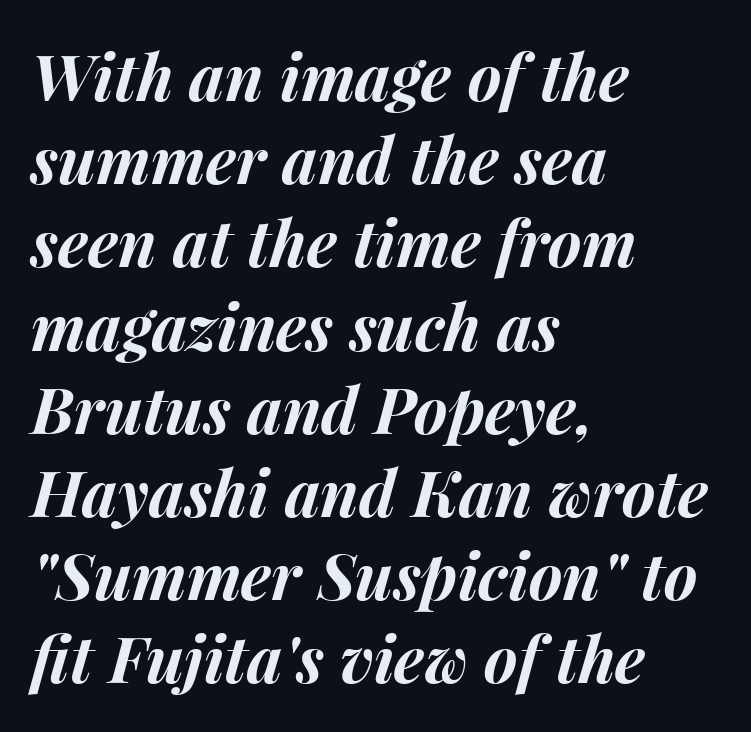
The image shows 64 px bold type, italic (leaning right); set left-aligned, normal line spacing (1.3x), normal letter spacing, not underlined; medium stroke contrast and a medium x-height.
